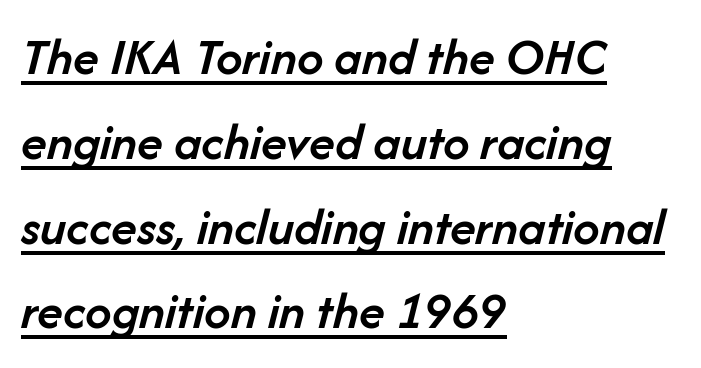
Q: Is the text bold? A: Semi-bold.
Q: Is the text italic (slanted)? A: Yes, it leans right by about 14 degrees.
Q: Is the text underlined? A: Yes.
Q: How is the paragraph aligned? A: Left-aligned.
Q: Is the spacing between letters normal or unusually wide? A: Normal.
Q: Is the spacing between lines tight, normal or loose? A: Normal.
Q: Width (condensed, normal, or wide)? A: Normal.
Q: Stroke contrast? A: Low.
Q: x-height? A: Medium.
Q: Monospaced? A: No.
